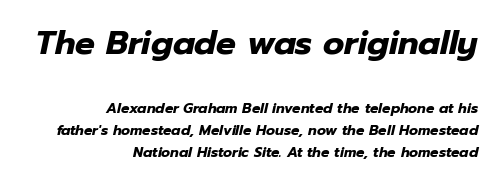
The face used here appears at its bigger size in the upper chunk. Typeset ragged left — the right edge is the straight one. Inter-character spacing is left at the font's built-in metrics. Is there much room between lines? A standard amount, neither cramped nor airy. Italic? Definitely — the glyphs are oblique.
